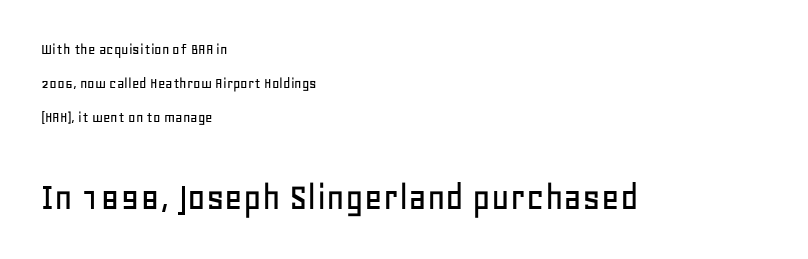
{"serif": "no", "italic": "no", "width": "normal", "stroke_contrast": "low", "x_height": "large", "monospaced": "no", "underline": "no", "align": "left", "line_spacing": "loose", "line_spacing_ratio": 2.14, "letter_spacing": "normal", "letter_spacing_em": 0.0, "larger_block": "second", "size_ratio": 2.5, "glyph_px": 40}
